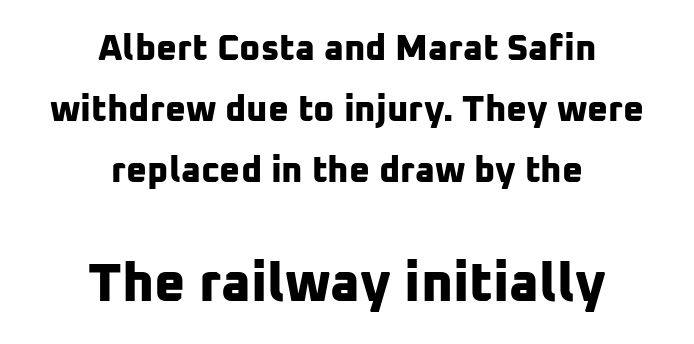
The image shows 54 px bold sans-serif type; set centered, normal line spacing (1.7x), normal letter spacing, not underlined; the second (bottom) block is 1.5x larger; low stroke contrast and a medium x-height.
